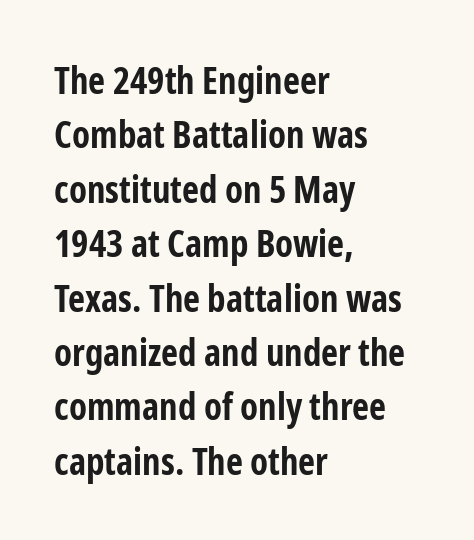
Q: Is the text bold? A: Yes.
Q: Is the text italic (slanted)? A: No, it is upright.
Q: Is the typeface a serif or a sans-serif typeface? A: Sans-serif.
Q: Is the text underlined? A: No.
Q: How is the paragraph aligned? A: Left-aligned.
Q: Is the spacing between letters normal or unusually wide? A: Normal.
Q: Is the spacing between lines tight, normal or loose? A: Normal.
Q: Width (condensed, normal, or wide)? A: Condensed.
Q: Stroke contrast? A: Low.
Q: x-height? A: Medium.
Q: Monospaced? A: No.
